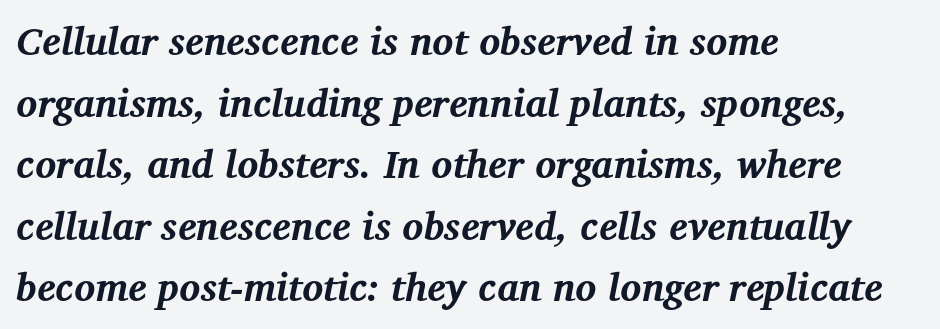
The image shows 39 px bold serif type, italic (leaning right); set left-aligned, normal line spacing (1.58x), normal letter spacing, not underlined; medium stroke contrast and a medium x-height.
